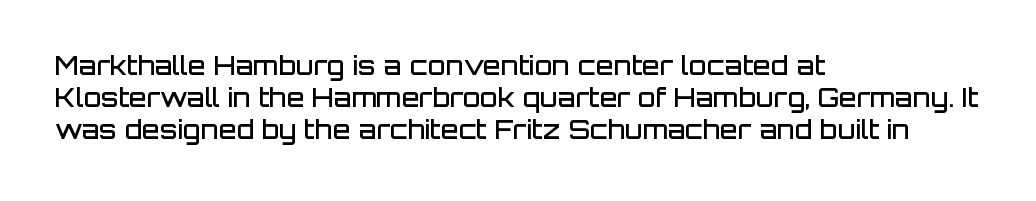
{"italic": "no", "bold": "semi", "underline": "no", "align": "left", "line_spacing_ratio": 1.23, "letter_spacing": "normal", "letter_spacing_em": 0.0, "glyph_px": 26}
